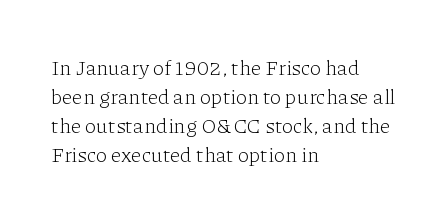
The image shows 21 px text type, upright; set left-aligned, normal line spacing (1.38x), normal letter spacing, not underlined.
